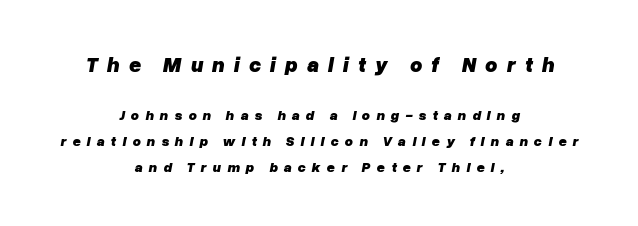
Words appear elongated and porous because spacing is wide. The space beneath each line is pristine and unruled. Each glyph is drawn with heavy, bold strokes. In this sample the first text group is rendered at the bigger scale.
